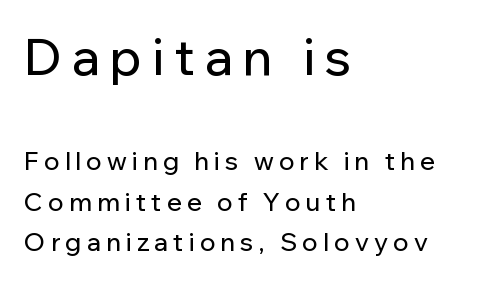
Q: Is the text italic (slanted)? A: No, it is upright.
Q: Is the typeface a serif or a sans-serif typeface? A: Sans-serif.
Q: Is the text underlined? A: No.
Q: How is the paragraph aligned? A: Left-aligned.
Q: Is the spacing between letters normal or unusually wide? A: Unusually wide.
Q: Is the spacing between lines tight, normal or loose? A: Normal.
Q: Which block of text is set in a larger size, the first (top) or the second (bottom)? A: The first (top) one.
Q: Width (condensed, normal, or wide)? A: Normal.
Q: Stroke contrast? A: Low.
Q: x-height? A: Medium.
Q: Monospaced? A: No.
